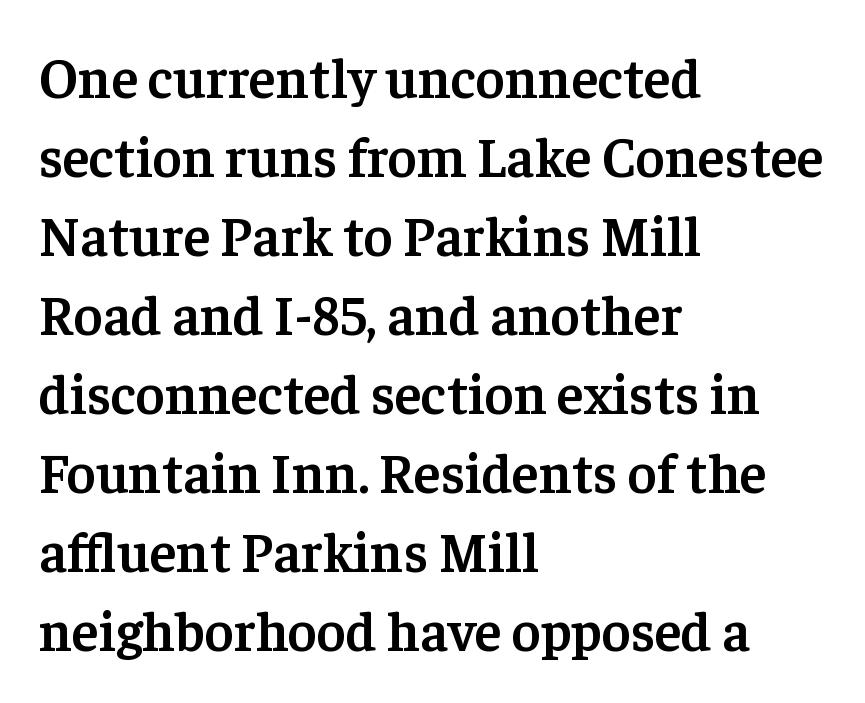
Compared with typical paragraphs, the rows here are spaced about the same. Rule under the text: the space is simply empty. I'd describe the lettering as semibold — firm but not a full bold. Note the varied advance widths — an 'i' is clearly narrower than an 'm'. The typesetter chose a ragged-right arrangement here.
